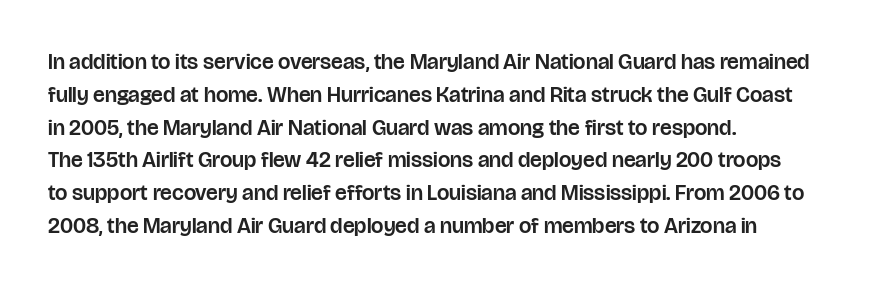
{"italic": "no", "underline": "no", "align": "left", "line_spacing": "normal", "line_spacing_ratio": 1.49, "letter_spacing": "normal", "letter_spacing_em": 0.0, "glyph_px": 22}
